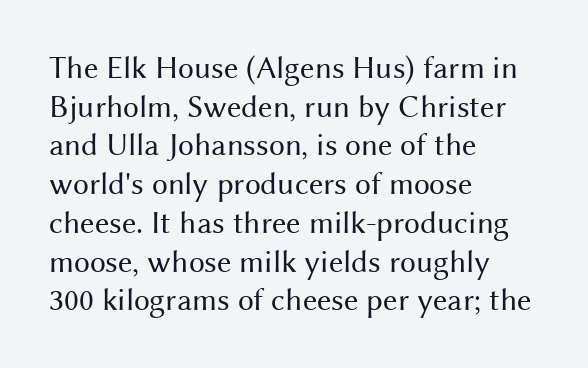
The image shows 32 px regular-weight sans-serif type, upright; set left-aligned, line spacing 1.21x, normal letter spacing, not underlined; medium stroke contrast and a medium x-height.
